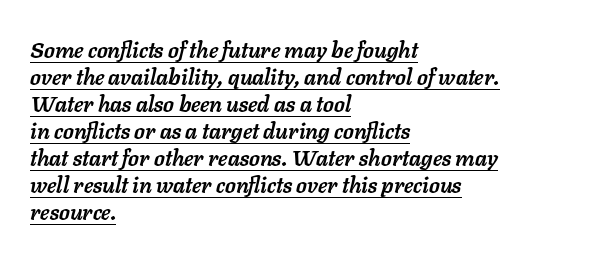
The typesetting leans heavy: a genuine bold. The gaps between neighbouring characters are ordinary and unremarkable. Slant detected: the letters are inclined. Is the block centered? No — it sits flush against the left margin.
